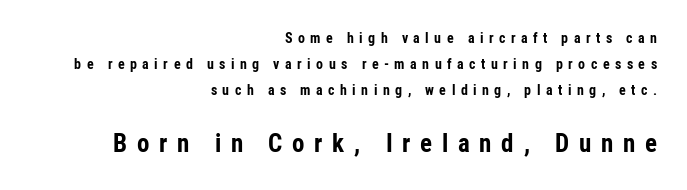
{"italic": "no", "bold": "yes", "underline": "no", "align": "right", "line_spacing_ratio": 1.86, "letter_spacing": "wide", "letter_spacing_em": 0.39, "larger_block": "second", "size_ratio": 1.79, "glyph_px": 25}
